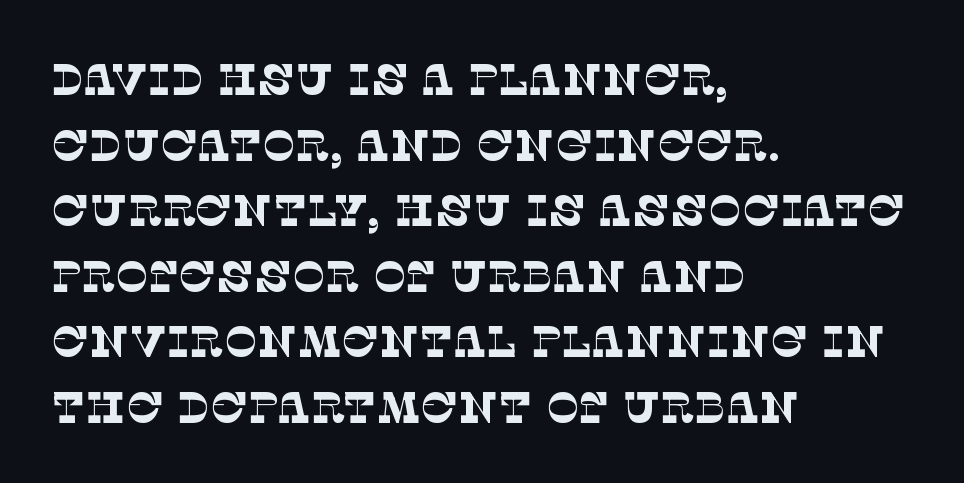
{"serif": "yes", "bold": "no", "weight": "thin", "width": "normal", "stroke_contrast": "low", "x_height": "large", "monospaced": "no", "underline": "no", "align": "left", "line_spacing": "normal", "line_spacing_ratio": 1.49, "letter_spacing": "normal", "letter_spacing_em": 0.0, "glyph_px": 44}
